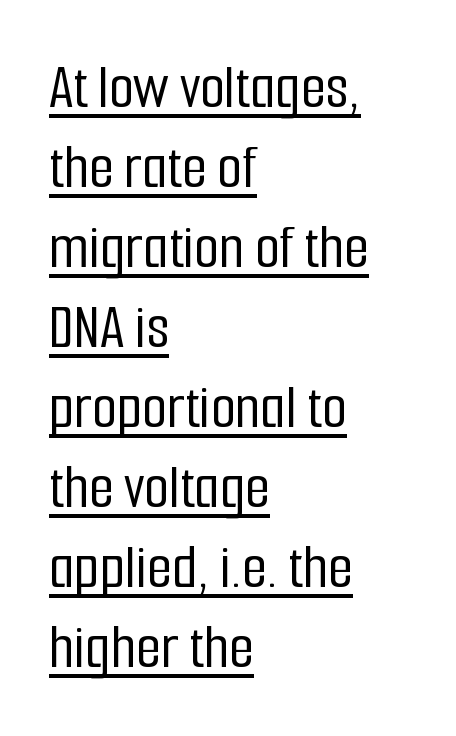
The image shows 64 px condensed sans-serif type, upright; set left-aligned, normal line spacing (1.25x), normal letter spacing, underlined; low stroke contrast and a medium x-height.
